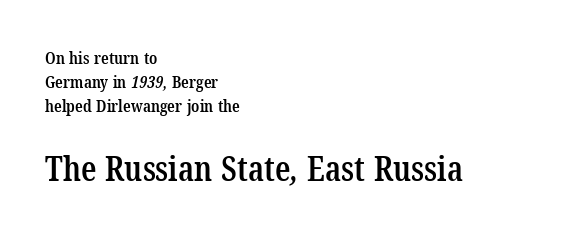
The typeface chosen for these lines features serifs. The gaps between neighbouring characters are ordinary and unremarkable. Slightly chunky letters — semibold, I'd say, not full bold. Note the varied advance widths — an 'i' is clearly narrower than an 'm'. Compare the two chunks: the lower has the greater cap height. Does the leading feel generous? No, just average.
